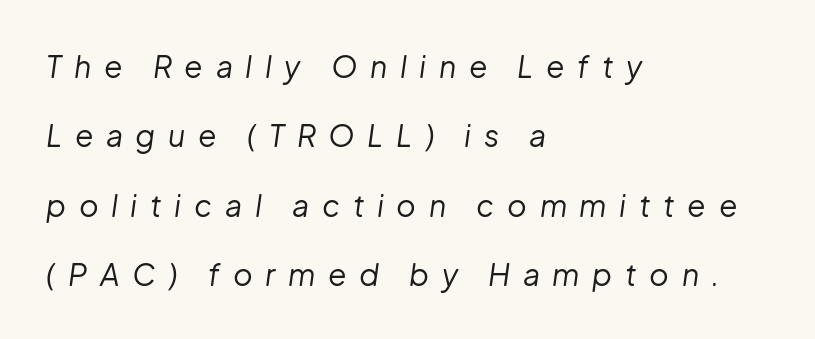
{"italic": "yes", "lean": "right", "slant_degrees": 8, "bold": "no", "weight": "regular", "width": "normal", "stroke_contrast": "low", "x_height": "medium", "monospaced": "no", "underline": "no", "align": "left", "line_spacing": "loose", "line_spacing_ratio": 2.31, "letter_spacing": "wide", "letter_spacing_em": 0.42, "glyph_px": 30}
